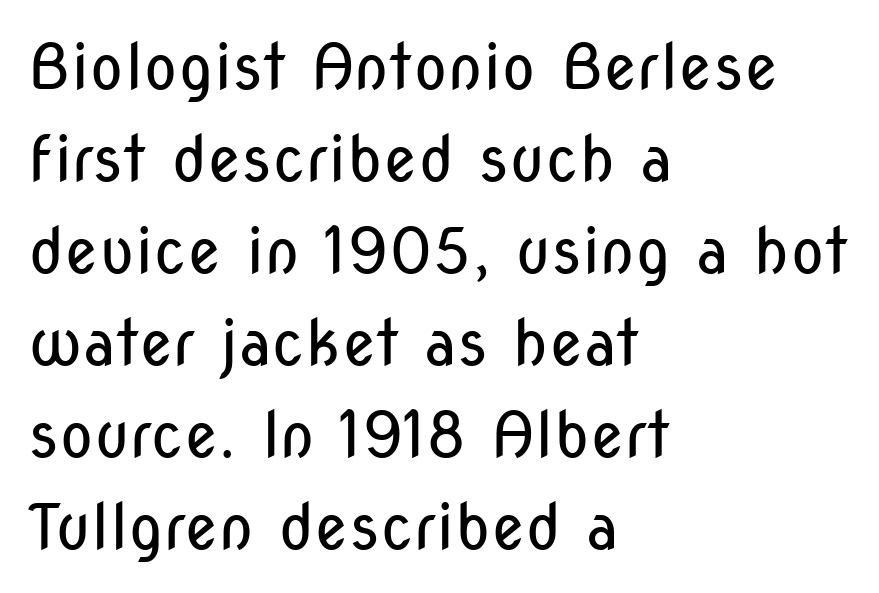
The image shows 63 px regular-weight, condensed sans-serif type, upright; set left-aligned, normal line spacing (1.46x), normal letter spacing, not underlined; low stroke contrast and a medium x-height.
